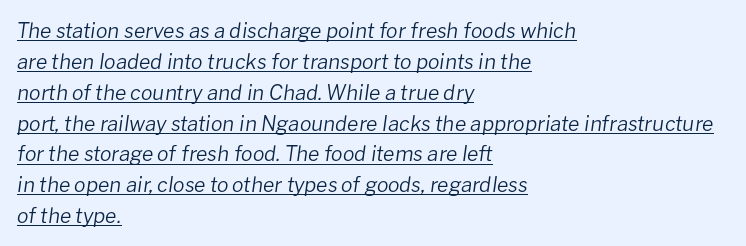
Q: Is the text bold? A: No.
Q: Is the text italic (slanted)? A: Yes, it leans right by about 8 degrees.
Q: Is the text underlined? A: Yes.
Q: How is the paragraph aligned? A: Left-aligned.
Q: Is the spacing between letters normal or unusually wide? A: Normal.
Q: Is the spacing between lines tight, normal or loose? A: Normal.
